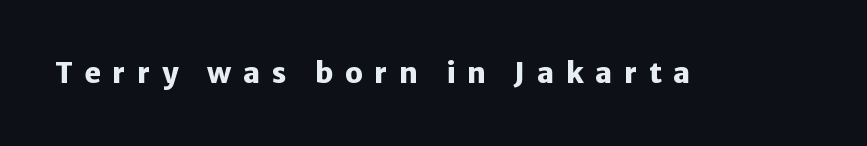
The image shows 28 px heavy sans-serif type, upright; set unusually wide letter spacing (+0.42 em), not underlined; low stroke contrast and a medium x-height.
